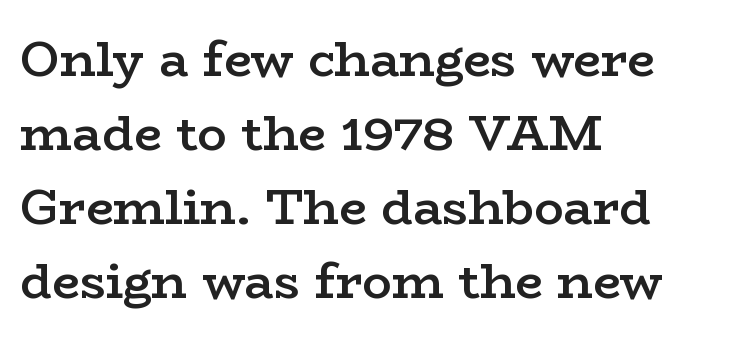
Look at the tracking — it's just the regular setting, nothing added. The type sits square on the baseline with zero lean. The glyphs in this specimen are seriffed. A bit beefed up — I'd call it semibold rather than bold. Which margin do the lines hug? The left one — the right edge is uneven.
